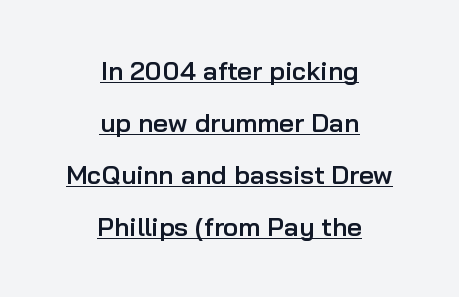
The image shows 26 px text type, upright; set centered, loose line spacing (2.0x), normal letter spacing, underlined.
